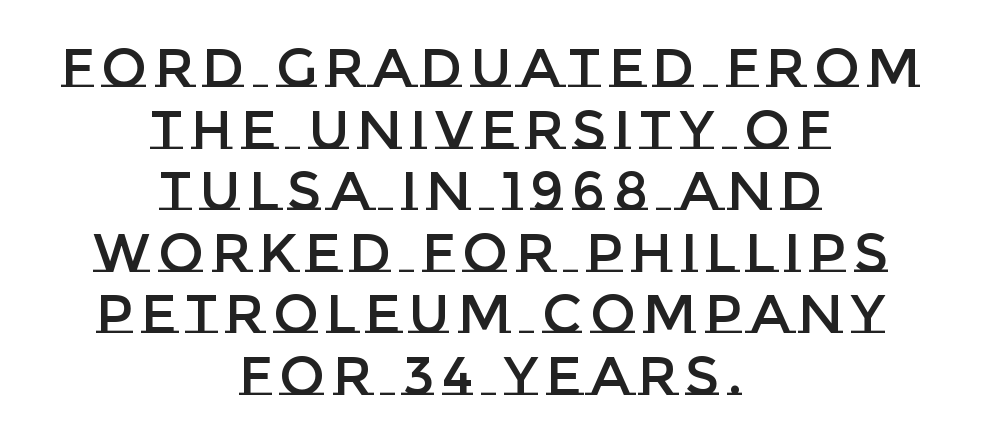
{"italic": "no", "width": "normal", "stroke_contrast": "low", "x_height": "large", "monospaced": "no", "underline": "no", "align": "center", "line_spacing": "tight", "line_spacing_ratio": 1.14, "glyph_px": 54}
